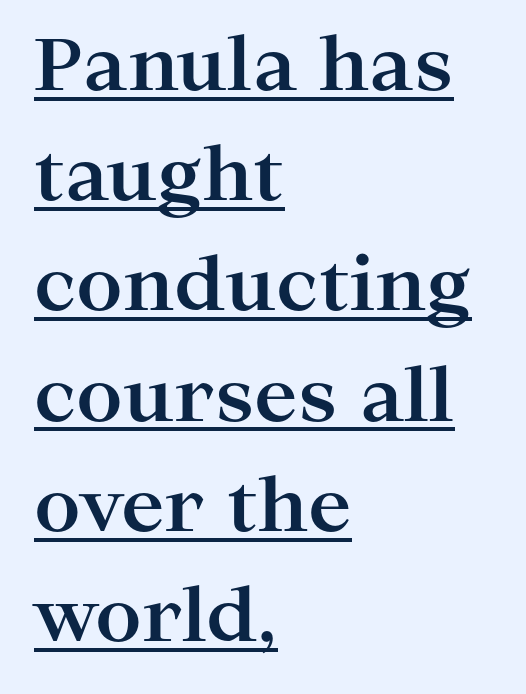
Q: Is the text bold? A: Yes.
Q: Is the text italic (slanted)? A: No, it is upright.
Q: Is the typeface a serif or a sans-serif typeface? A: Serif.
Q: Is the text underlined? A: Yes.
Q: How is the paragraph aligned? A: Left-aligned.
Q: Is the spacing between letters normal or unusually wide? A: Normal.
Q: Is the spacing between lines tight, normal or loose? A: Normal.
Q: Width (condensed, normal, or wide)? A: Wide.
Q: Stroke contrast? A: High.
Q: x-height? A: Medium.
Q: Monospaced? A: No.
